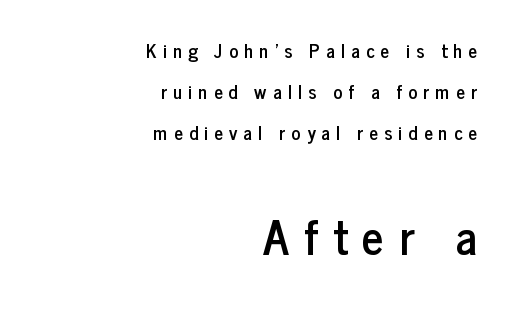
{"serif": "no", "italic": "no", "width": "condensed", "stroke_contrast": "low", "x_height": "medium", "monospaced": "no", "underline": "no", "align": "right", "line_spacing": "loose", "line_spacing_ratio": 2.17, "letter_spacing": "wide", "letter_spacing_em": 0.32, "larger_block": "second", "size_ratio": 2.47, "glyph_px": 47}
